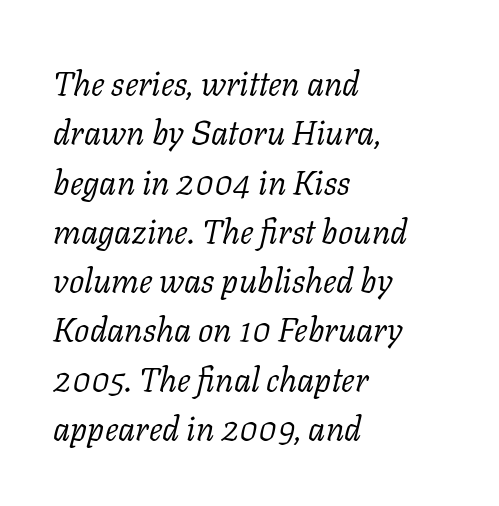
The image shows 34 px light serif type, italic (leaning right); set left-aligned, normal line spacing (1.45x), normal letter spacing, not underlined; low stroke contrast and a medium x-height.
